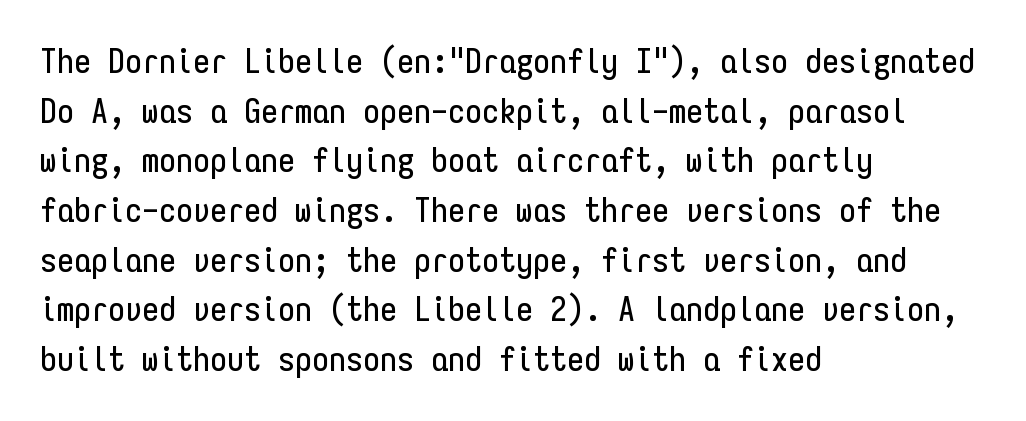
The image shows 34 px condensed sans-serif type, upright, monospaced; set left-aligned, normal line spacing (1.46x), normal letter spacing, not underlined; low stroke contrast and a medium x-height.
